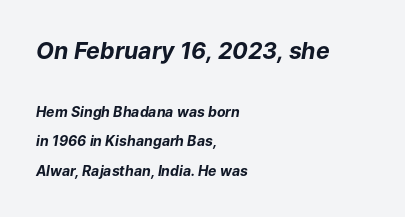
The image shows 23 px bold type, italic (leaning right); set left-aligned, loose line spacing (2.11x), normal letter spacing, not underlined; the first (top) block is 1.64x larger.
